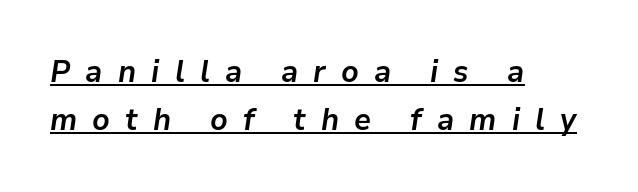
{"italic": "yes", "lean": "right", "slant_degrees": 9, "bold": "yes", "weight": "semibold", "width": "normal", "stroke_contrast": "low", "x_height": "medium", "monospaced": "no", "underline": "yes", "align": "left", "line_spacing": "normal", "line_spacing_ratio": 1.56, "letter_spacing": "wide", "letter_spacing_em": 0.49, "glyph_px": 31}
